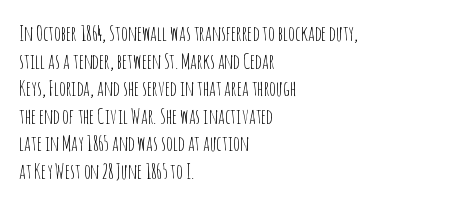
The image shows 21 px text type, upright; set left-aligned, normal line spacing (1.31x), normal letter spacing, not underlined.
